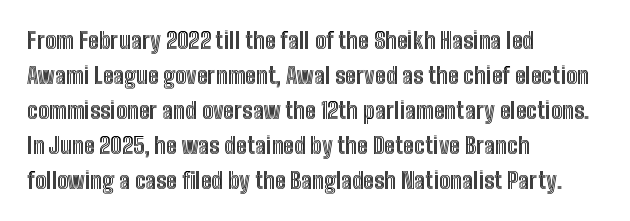
The vertical gap from one line to the next is medium. In terms of posture, this sample is upright. The ragged edge is on the right, which tells us the setting is flush left. Look at the tracking — it's just the regular setting, nothing added. Only glyphs here, with clear space below each row.
